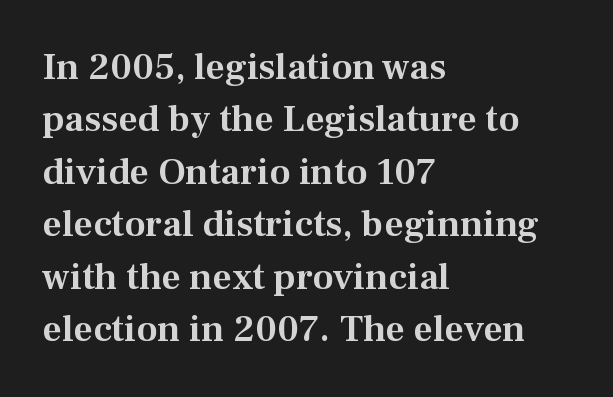
The image shows 38 px serif type, upright; set left-aligned, normal line spacing (1.38x), normal letter spacing, not underlined; medium stroke contrast and a medium x-height.
